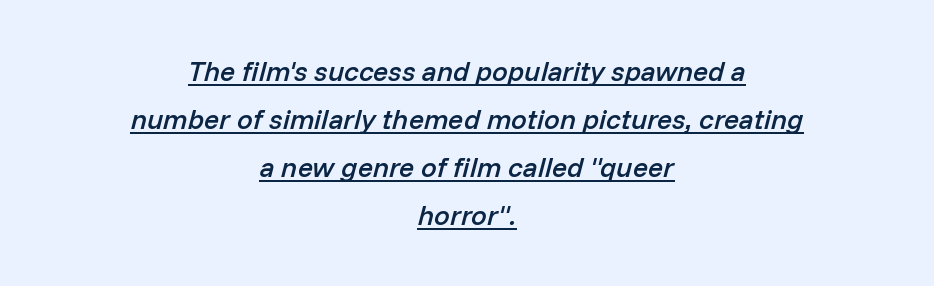
Notice how the stems are inclined rather than vertical — that's the hallmark of italics. The rendering uses natural spacing where letterforms have individual widths. Observe the ordinary spacing: letters are neighbours, not strangers. The glyphs have the mass of a demibold cut, below bold.
